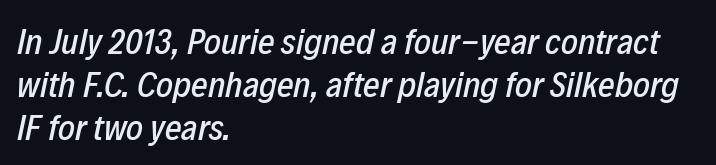
Q: Is the text italic (slanted)? A: Yes, it leans right by about 12 degrees.
Q: Is the text underlined? A: No.
Q: How is the paragraph aligned? A: Left-aligned.
Q: Is the spacing between letters normal or unusually wide? A: Normal.
Q: Width (condensed, normal, or wide)? A: Condensed.
Q: Stroke contrast? A: Low.
Q: x-height? A: Medium.
Q: Monospaced? A: No.
